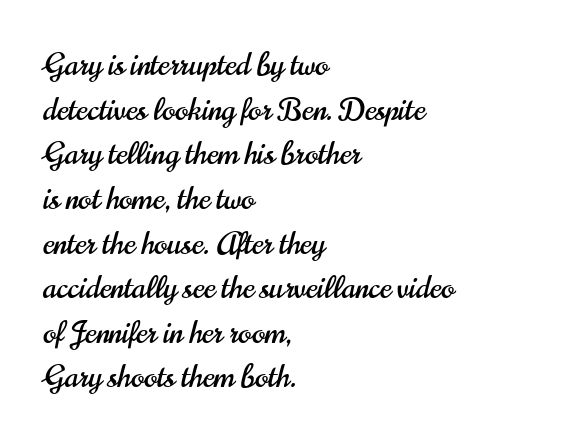
{"serif": "no", "width": "condensed", "stroke_contrast": "high", "x_height": "small", "monospaced": "no", "underline": "no", "align": "left", "line_spacing": "normal", "line_spacing_ratio": 1.44, "letter_spacing": "normal", "letter_spacing_em": 0.0, "glyph_px": 31}
